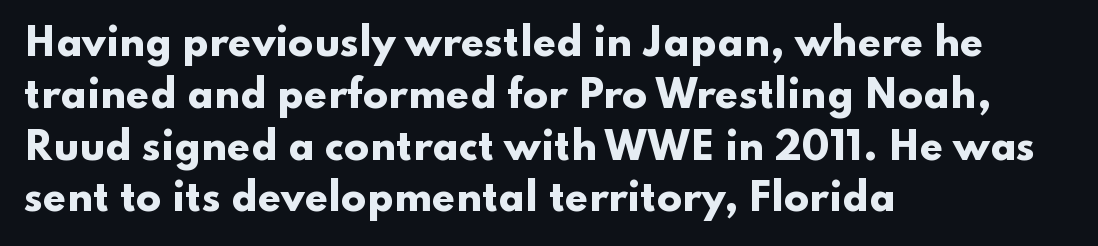
{"serif": "no", "italic": "no", "bold": "yes", "weight": "heavy", "width": "wide", "stroke_contrast": "low", "x_height": "small", "monospaced": "no", "underline": "no", "align": "left", "line_spacing": "normal", "line_spacing_ratio": 1.4, "letter_spacing": "normal", "letter_spacing_em": 0.0, "glyph_px": 37}
